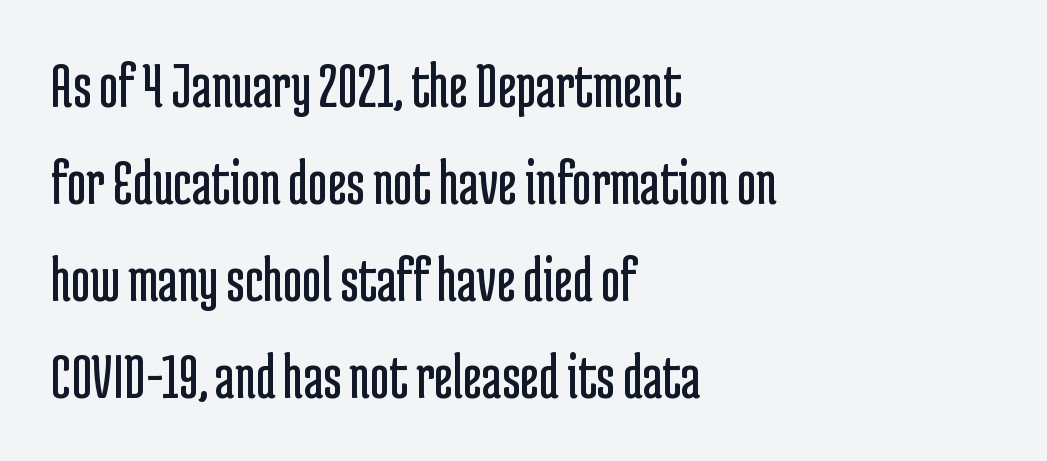
The image shows 66 px regular-weight, condensed sans-serif type, upright; set left-aligned, normal line spacing (1.47x), normal letter spacing, not underlined; low stroke contrast and a medium x-height.
